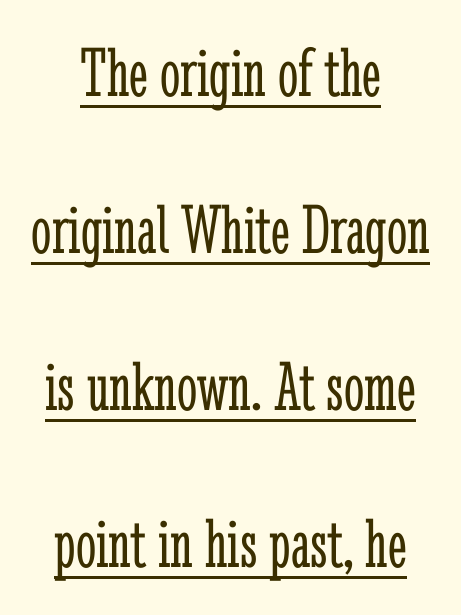
{"serif": "yes", "italic": "no", "bold": "no", "weight": "light", "width": "condensed", "stroke_contrast": "low", "x_height": "medium", "monospaced": "no", "underline": "yes", "align": "center", "line_spacing": "loose", "line_spacing_ratio": 2.18, "letter_spacing": "normal", "letter_spacing_em": 0.0, "glyph_px": 72}
